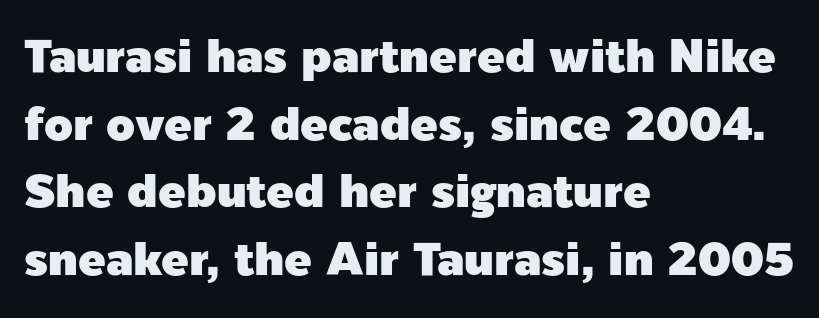
The image shows 46 px sans-serif type, upright; set left-aligned, normal line spacing (1.47x), normal letter spacing, not underlined; a medium x-height.
